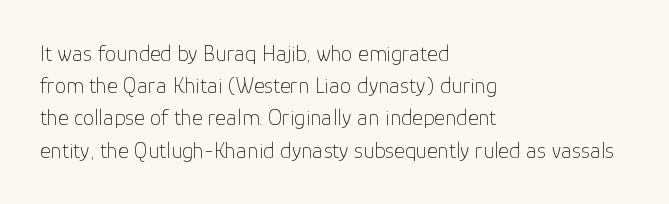
Q: Is the text bold? A: No.
Q: Is the text italic (slanted)? A: No, it is upright.
Q: Is the text underlined? A: No.
Q: How is the paragraph aligned? A: Left-aligned.
Q: Is the spacing between letters normal or unusually wide? A: Normal.
Q: Is the spacing between lines tight, normal or loose? A: Normal.
